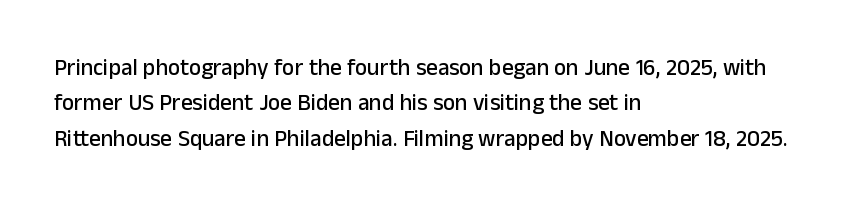
Q: Is the text italic (slanted)? A: No, it is upright.
Q: Is the text underlined? A: No.
Q: How is the paragraph aligned? A: Left-aligned.
Q: Is the spacing between letters normal or unusually wide? A: Normal.
Q: Is the spacing between lines tight, normal or loose? A: Normal.
